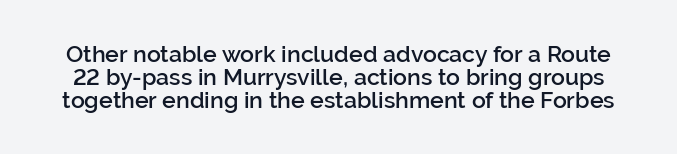
Q: Is the text bold? A: Semi-bold.
Q: Is the text italic (slanted)? A: No, it is upright.
Q: Is the text underlined? A: No.
Q: Is the spacing between letters normal or unusually wide? A: Normal.
Q: Is the spacing between lines tight, normal or loose? A: Tight.
